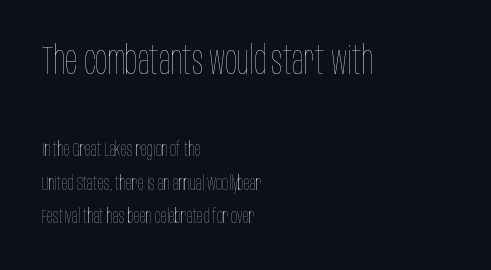
{"italic": "no", "bold": "no", "weight": "thin", "width": "condensed", "stroke_contrast": "low", "x_height": "large", "monospaced": "no", "underline": "no", "align": "left", "line_spacing": "normal", "line_spacing_ratio": 1.66, "letter_spacing": "normal", "letter_spacing_em": 0.0, "larger_block": "first", "size_ratio": 2.0, "glyph_px": 40}
